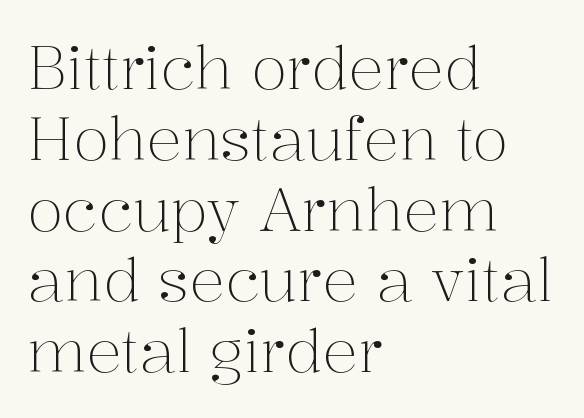
{"serif": "yes", "italic": "no", "bold": "no", "weight": "light", "width": "normal", "stroke_contrast": "medium", "x_height": "medium", "monospaced": "no", "underline": "no", "align": "left", "line_spacing_ratio": 1.2, "letter_spacing": "normal", "letter_spacing_em": 0.0, "glyph_px": 59}
